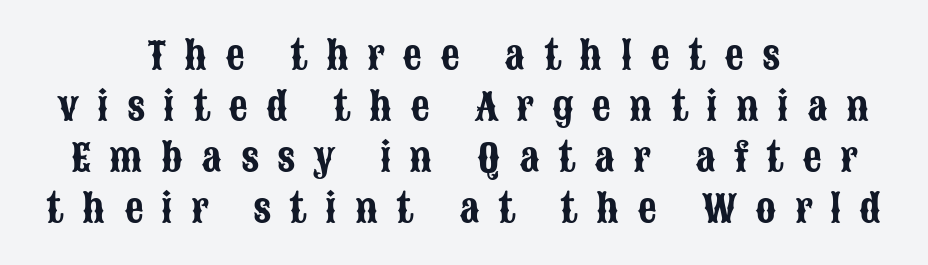
Q: Is the text italic (slanted)? A: No, it is upright.
Q: Is the typeface a serif or a sans-serif typeface? A: Sans-serif.
Q: Is the text underlined? A: No.
Q: How is the paragraph aligned? A: Centered.
Q: Is the spacing between letters normal or unusually wide? A: Unusually wide.
Q: Is the spacing between lines tight, normal or loose? A: Normal.
Q: Width (condensed, normal, or wide)? A: Condensed.
Q: Stroke contrast? A: Low.
Q: x-height? A: Large.
Q: Monospaced? A: No.
